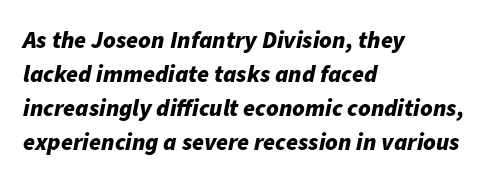
Check under the words: just untouched page. Every row of glyphs begins at an identical x-position on the left. This block has exactly the height ordinary leading produces. Compared with ordinary roman type, these characters are visibly tilted.
